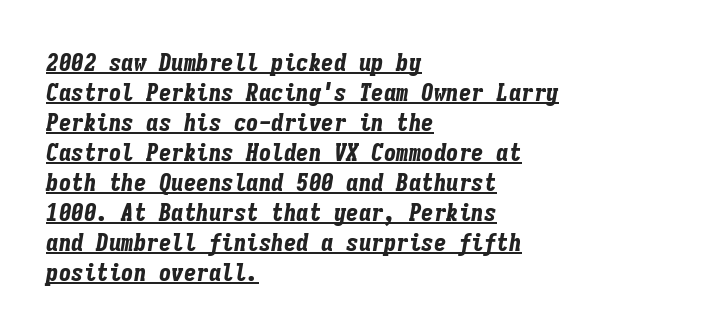
Students, observe the line beneath the letters — that is underlining. On the weight axis this lands at bold, roughly 700. The type is set solid horizontally, with unmodified tracking. Does the lettering tilt? It does — this is italic.
